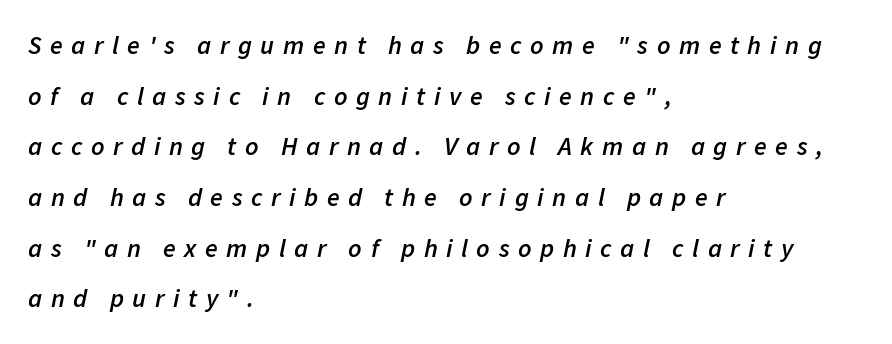
{"italic": "yes", "lean": "right", "slant_degrees": 11, "bold": "semi", "underline": "no", "align": "left", "line_spacing": "loose", "line_spacing_ratio": 1.95, "letter_spacing": "wide", "letter_spacing_em": 0.33, "glyph_px": 26}
